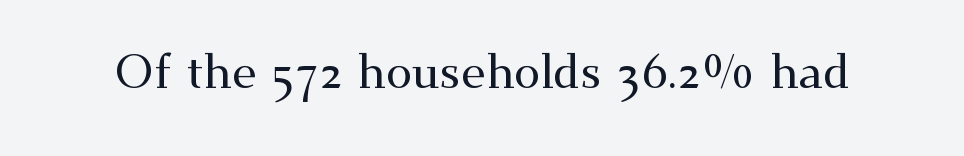
{"serif": "yes", "italic": "no", "width": "wide", "stroke_contrast": "medium", "x_height": "small", "monospaced": "no", "underline": "no", "letter_spacing": "normal", "letter_spacing_em": 0.0, "glyph_px": 47}
